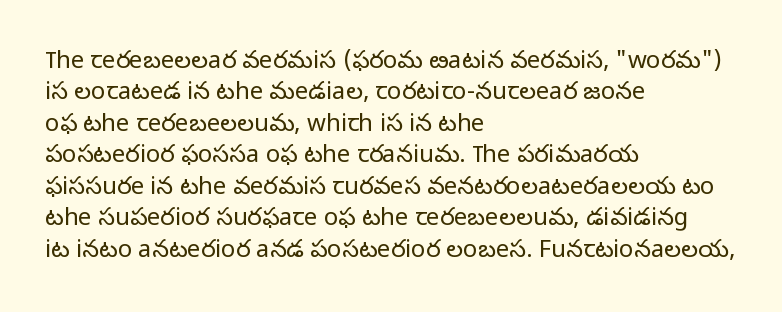
{"italic": "no", "bold": "no", "underline": "no", "align": "left", "line_spacing": "normal", "line_spacing_ratio": 1.31, "letter_spacing": "normal", "letter_spacing_em": 0.0, "glyph_px": 24}
